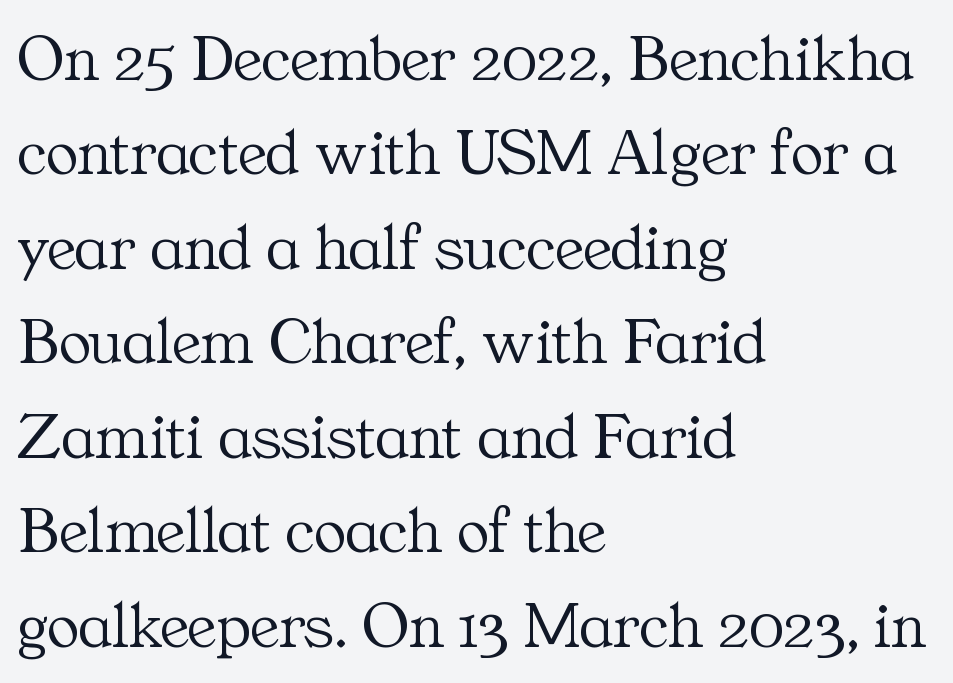
Each letter keeps its own natural width here, so spacing adapts to shape. The font family rendered here belongs to the serif group. Quick note: interline space is typical. The strokes are not fattened; the text isn't bold. Compared with a centered layout, this one pins lines to the left instead. A bare baseline throughout the passage.
